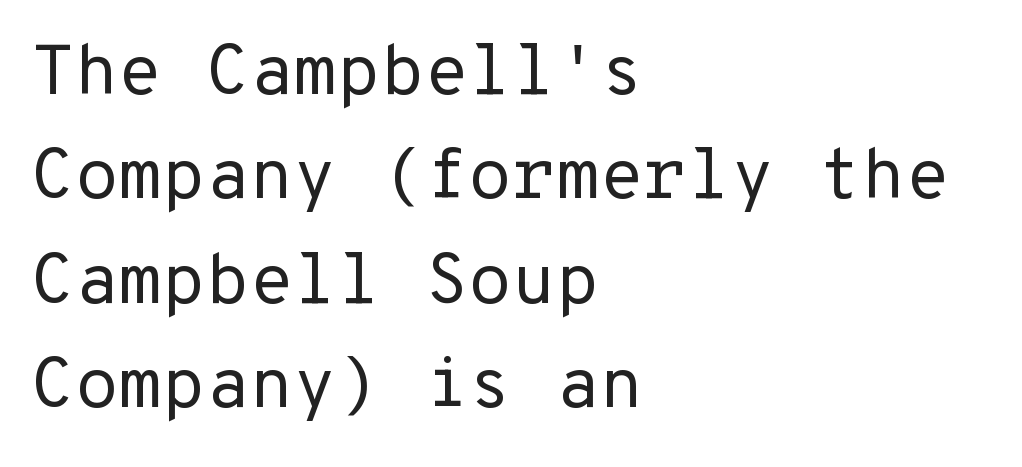
Stems here are at most as thick as an everyday book face. One glance says typical: line gaps are just what's usual. Letter spacing: default. Look at the bottom of the vertical strokes: they stop flat, with no serifs. A typesetter would mark this as roman, not italic.
